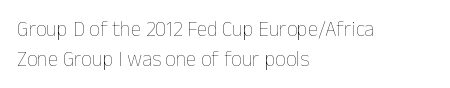
The image shows 21 px text type, upright; set left-aligned, normal line spacing (1.42x), normal letter spacing, not underlined.
